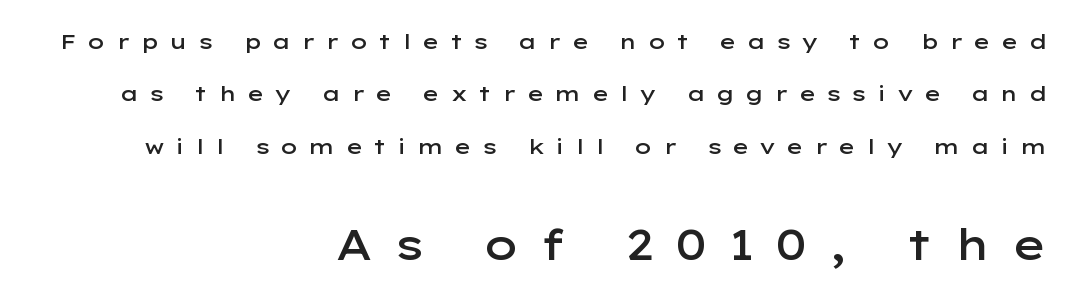
Q: Is the text bold? A: Semi-bold.
Q: Is the text italic (slanted)? A: No, it is upright.
Q: Is the typeface a serif or a sans-serif typeface? A: Sans-serif.
Q: Is the text underlined? A: No.
Q: How is the paragraph aligned? A: Right-aligned.
Q: Is the spacing between letters normal or unusually wide? A: Unusually wide.
Q: Is the spacing between lines tight, normal or loose? A: Loose.
Q: Which block of text is set in a larger size, the first (top) or the second (bottom)? A: The second (bottom) one.
Q: Width (condensed, normal, or wide)? A: Wide.
Q: Stroke contrast? A: Low.
Q: x-height? A: Medium.
Q: Monospaced? A: No.
